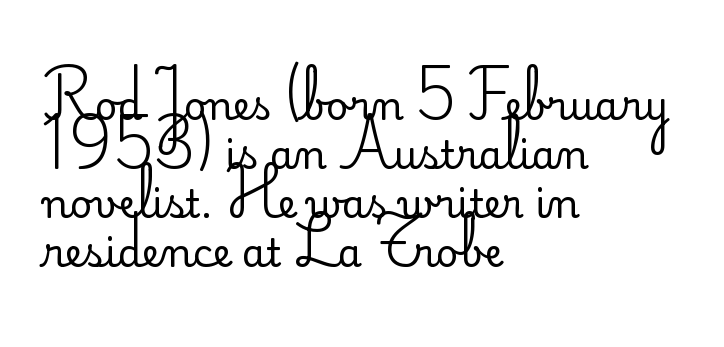
The image shows 39 px regular-weight sans-serif type, upright; set left-aligned, normal line spacing (1.26x), normal letter spacing, not underlined; low stroke contrast and a small x-height.
